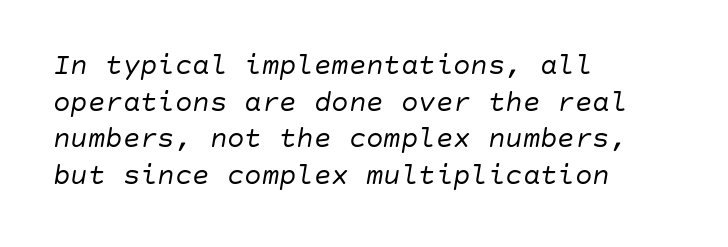
{"italic": "yes", "lean": "right", "slant_degrees": 10, "bold": "no", "weight": "regular", "width": "normal", "stroke_contrast": "low", "x_height": "large", "underline": "no", "align": "left", "line_spacing": "normal", "line_spacing_ratio": 1.26, "letter_spacing": "normal", "letter_spacing_em": 0.0, "glyph_px": 29}
